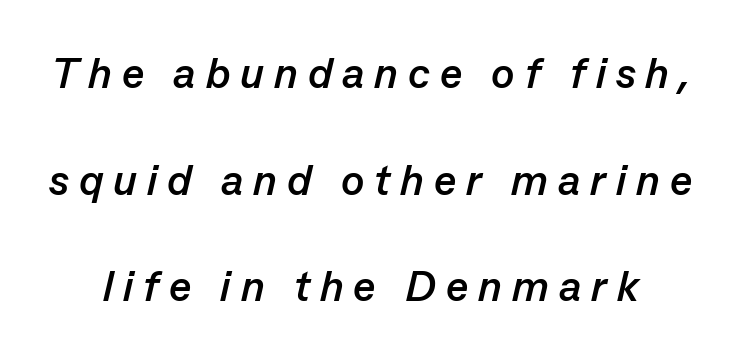
{"italic": "yes", "lean": "right", "slant_degrees": 13, "bold": "yes", "weight": "semibold", "width": "normal", "stroke_contrast": "low", "x_height": "medium", "monospaced": "no", "underline": "no", "line_spacing": "loose", "line_spacing_ratio": 2.48, "letter_spacing": "wide", "letter_spacing_em": 0.23, "glyph_px": 43}
